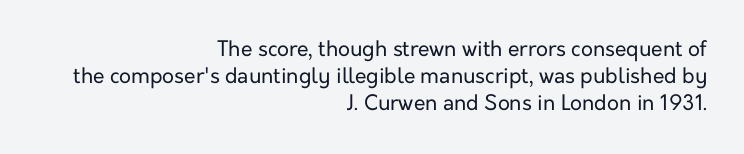
{"italic": "no", "bold": "no", "underline": "no", "align": "right", "line_spacing": "normal", "line_spacing_ratio": 1.28, "letter_spacing": "normal", "letter_spacing_em": 0.0, "glyph_px": 21}
